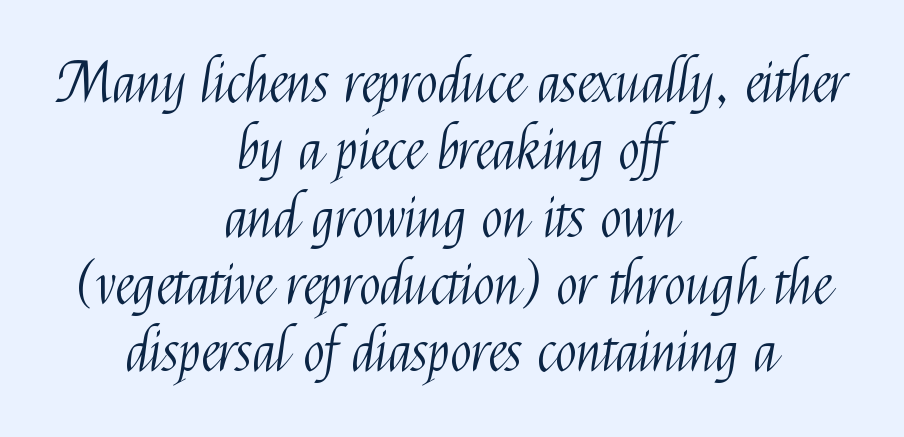
Compared with a flush-left layout, this one balances lines on the center instead. Here the designer chose a conventional face with non-uniform glyph widths. The words here are not underlined.
